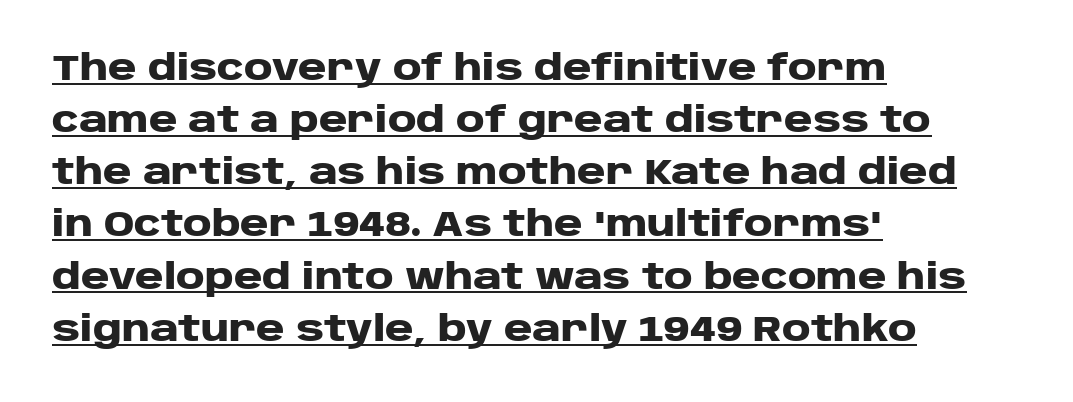
The image shows 35 px heavy, wide sans-serif type, upright; set left-aligned, normal line spacing (1.49x), normal letter spacing, underlined; low stroke contrast and a large x-height.
